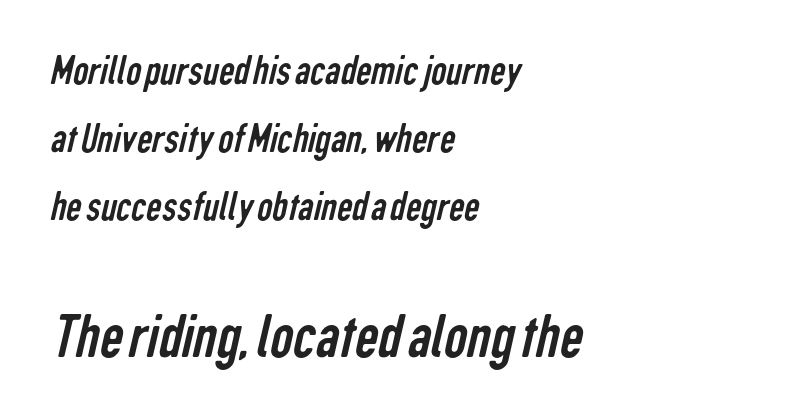
{"serif": "no", "bold": "no", "weight": "regular", "width": "condensed", "stroke_contrast": "low", "x_height": "medium", "monospaced": "no", "underline": "no", "align": "left", "line_spacing": "normal", "line_spacing_ratio": 1.58, "letter_spacing": "normal", "letter_spacing_em": 0.0, "larger_block": "second", "size_ratio": 1.51, "glyph_px": 65}
